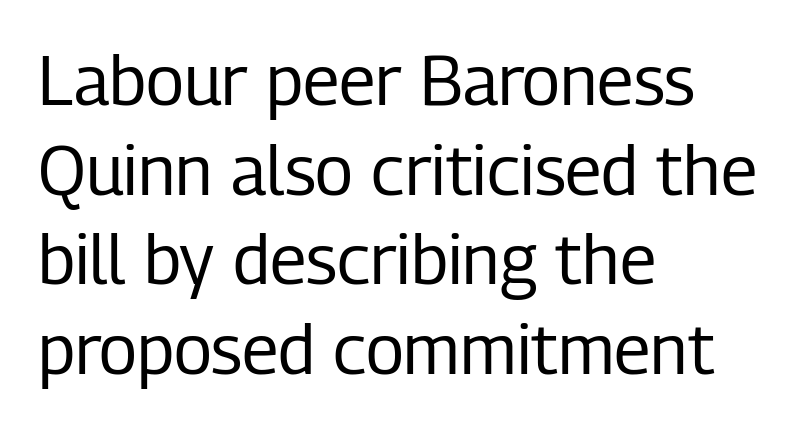
The image shows 69 px regular-weight, condensed sans-serif type, upright; set left-aligned, normal line spacing (1.3x), normal letter spacing, not underlined; low stroke contrast and a medium x-height.
